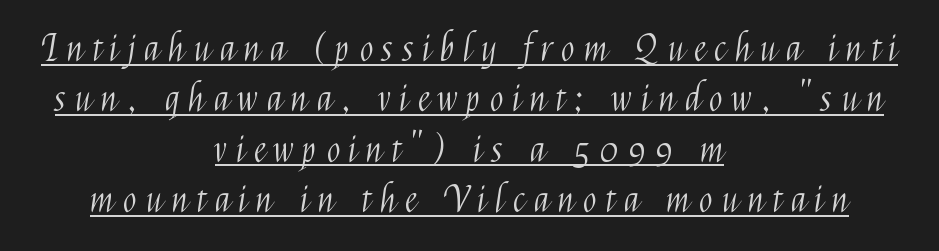
These lines stack symmetrically, like a column narrowing and widening about its center. Successive baselines arrive at the customary interval. Counters stay open thanks to moderate or lighter strokes. The letters advance in unequal steps, a hallmark of proportional type. Regarding serifs, this sample does without them. Letter spacing: wide.
